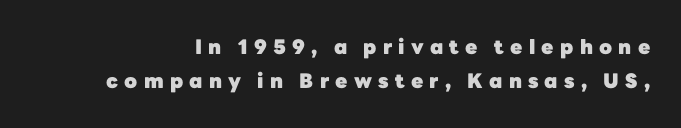
Q: Is the text bold? A: Yes.
Q: Is the text italic (slanted)? A: No, it is upright.
Q: Is the text underlined? A: No.
Q: Is the spacing between letters normal or unusually wide? A: Unusually wide.
Q: Is the spacing between lines tight, normal or loose? A: Normal.
